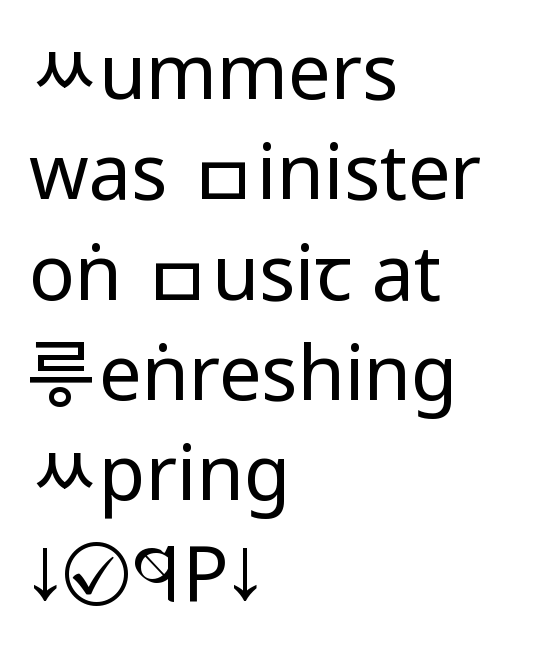
Default kerning and tracking; the words read as compact shapes. Letterform terminals end flat and unadorned throughout the passage. Vertical spacing — default. Caption: face not bold, strokes unweighted.
